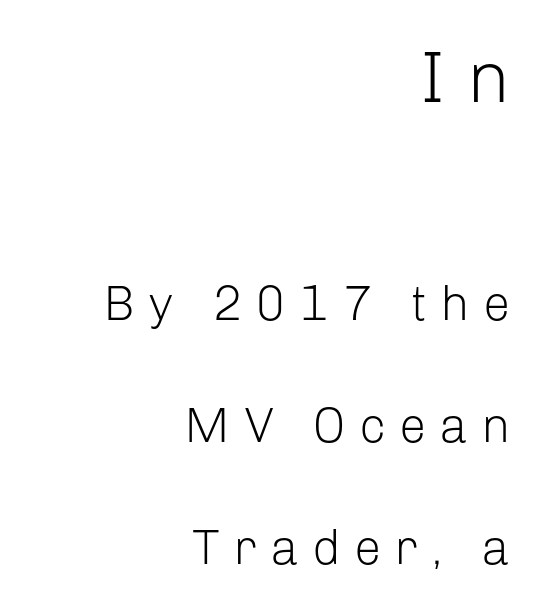
No extra ink here — the face is not bold. Larger block? The one above; the one below is distinctly smaller. A typesetter would call this heavily tracked-out type. Style check: upright.
